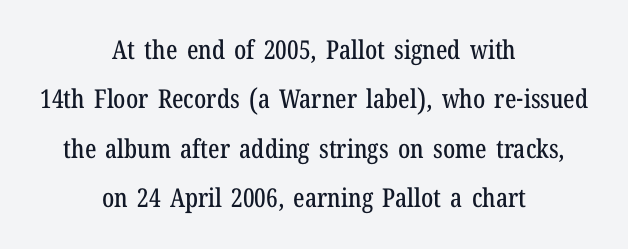
The image shows 26 px text type, upright; set centered, loose line spacing (1.9x), normal letter spacing, not underlined.
